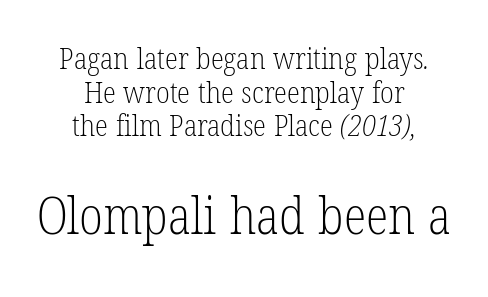
Q: Is the text bold? A: No.
Q: Is the typeface a serif or a sans-serif typeface? A: Serif.
Q: Is the text underlined? A: No.
Q: How is the paragraph aligned? A: Centered.
Q: Is the spacing between letters normal or unusually wide? A: Normal.
Q: Is the spacing between lines tight, normal or loose? A: Tight.
Q: Which block of text is set in a larger size, the first (top) or the second (bottom)? A: The second (bottom) one.
Q: Width (condensed, normal, or wide)? A: Condensed.
Q: Stroke contrast? A: Low.
Q: x-height? A: Medium.
Q: Monospaced? A: No.
